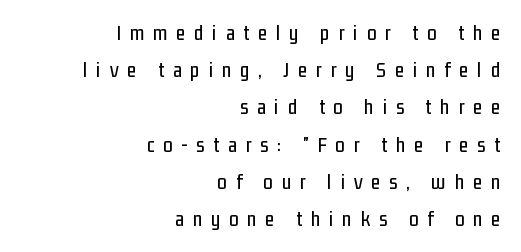
The image shows 21 px text type, upright; set right-aligned, line spacing 1.77x, unusually wide letter spacing (+0.42 em), not underlined.
